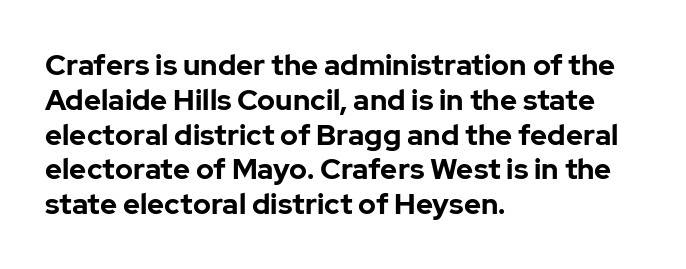
The image shows 29 px bold sans-serif type, upright; set left-aligned, line spacing 1.2x, normal letter spacing, not underlined; low stroke contrast and a medium x-height.
